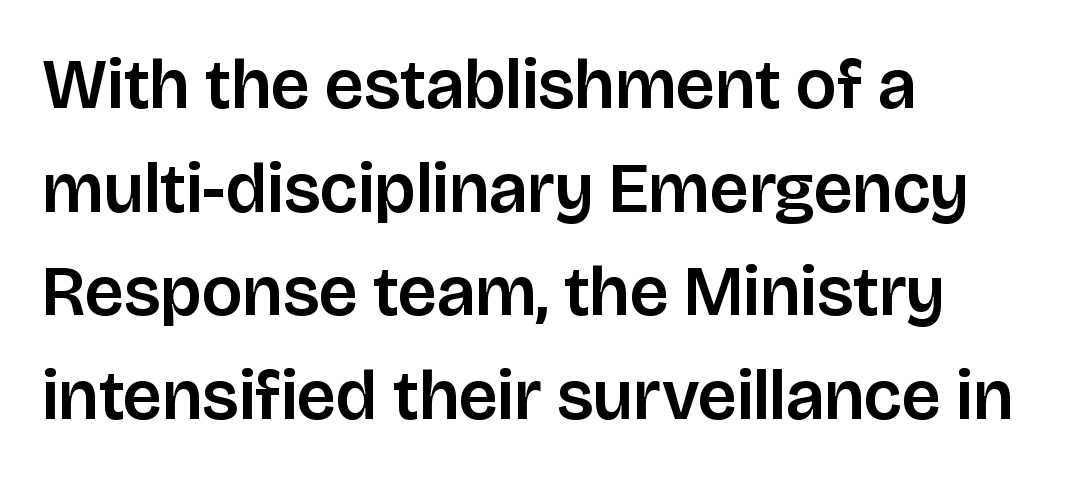
Q: Is the text italic (slanted)? A: No, it is upright.
Q: Is the typeface a serif or a sans-serif typeface? A: Sans-serif.
Q: Is the text underlined? A: No.
Q: How is the paragraph aligned? A: Left-aligned.
Q: Is the spacing between letters normal or unusually wide? A: Normal.
Q: Is the spacing between lines tight, normal or loose? A: Normal.
Q: Width (condensed, normal, or wide)? A: Normal.
Q: Stroke contrast? A: Low.
Q: x-height? A: Large.
Q: Monospaced? A: No.
